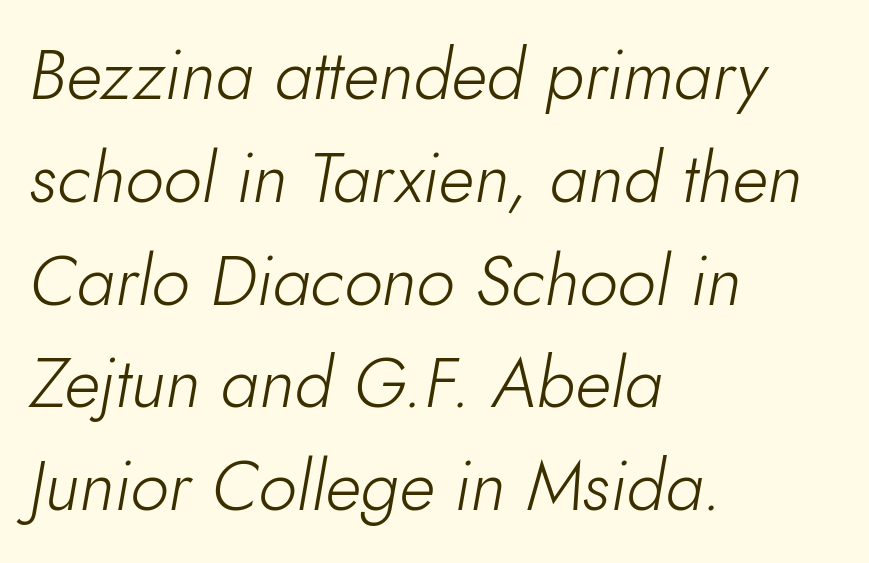
Q: Is the text bold? A: No.
Q: Is the text italic (slanted)? A: Yes, it leans right by about 10 degrees.
Q: Is the text underlined? A: No.
Q: How is the paragraph aligned? A: Left-aligned.
Q: Is the spacing between letters normal or unusually wide? A: Normal.
Q: Is the spacing between lines tight, normal or loose? A: Normal.
Q: Width (condensed, normal, or wide)? A: Normal.
Q: Stroke contrast? A: Low.
Q: x-height? A: Small.
Q: Monospaced? A: No.
